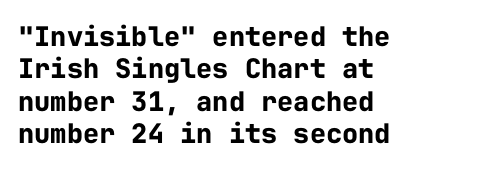
The image shows 27 px bold type, upright; set left-aligned, line spacing 1.2x, normal letter spacing, not underlined.
